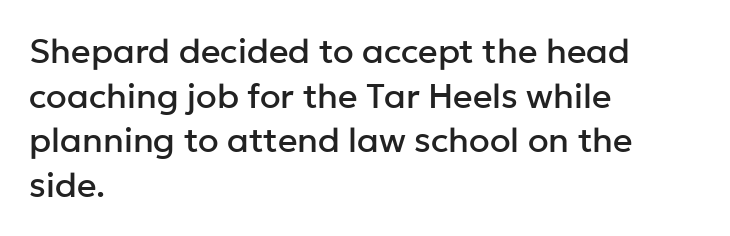
{"serif": "no", "italic": "no", "width": "normal", "stroke_contrast": "low", "x_height": "medium", "monospaced": "no", "underline": "no", "align": "left", "line_spacing": "normal", "line_spacing_ratio": 1.31, "letter_spacing": "normal", "letter_spacing_em": 0.0, "glyph_px": 34}
